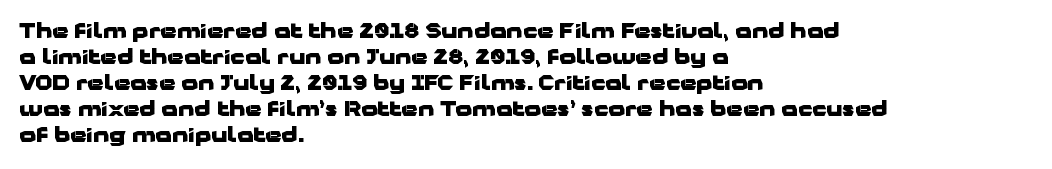
Q: Is the text bold? A: Yes.
Q: Is the text italic (slanted)? A: No, it is upright.
Q: Is the text underlined? A: No.
Q: How is the paragraph aligned? A: Left-aligned.
Q: Is the spacing between letters normal or unusually wide? A: Normal.
